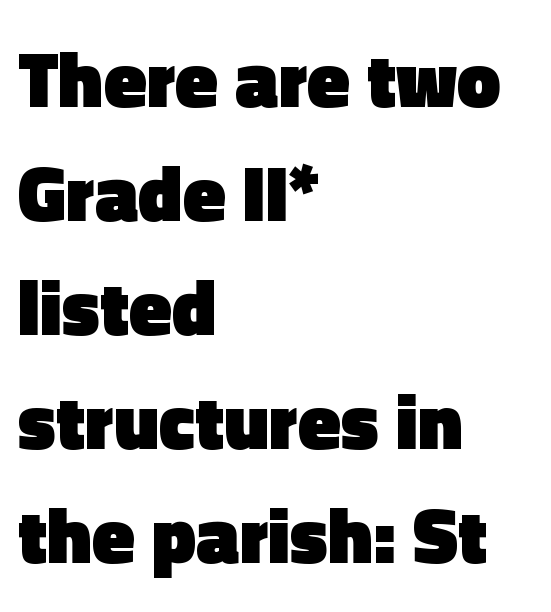
Q: Is the text bold? A: Yes.
Q: Is the text italic (slanted)? A: No, it is upright.
Q: Is the typeface a serif or a sans-serif typeface? A: Sans-serif.
Q: Is the text underlined? A: No.
Q: How is the paragraph aligned? A: Left-aligned.
Q: Is the spacing between letters normal or unusually wide? A: Normal.
Q: Is the spacing between lines tight, normal or loose? A: Normal.
Q: Width (condensed, normal, or wide)? A: Normal.
Q: x-height? A: Medium.
Q: Monospaced? A: No.
